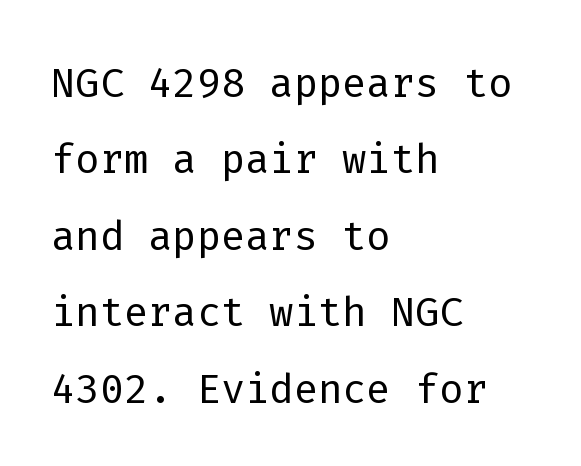
Q: Is the text bold? A: No.
Q: Is the text italic (slanted)? A: No, it is upright.
Q: Is the typeface a serif or a sans-serif typeface? A: Sans-serif.
Q: Is the text underlined? A: No.
Q: How is the paragraph aligned? A: Left-aligned.
Q: Is the spacing between letters normal or unusually wide? A: Normal.
Q: Is the spacing between lines tight, normal or loose? A: Normal.
Q: Width (condensed, normal, or wide)? A: Normal.
Q: Stroke contrast? A: Low.
Q: x-height? A: Medium.
Q: Monospaced? A: Yes.
